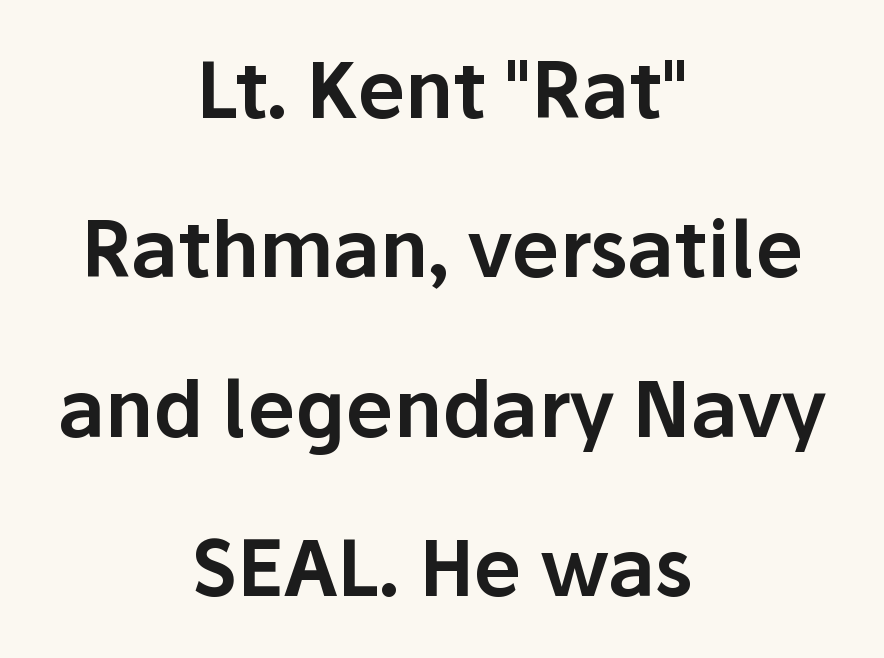
{"serif": "no", "italic": "no", "width": "normal", "stroke_contrast": "low", "x_height": "medium", "monospaced": "no", "underline": "no", "align": "center", "line_spacing": "loose", "line_spacing_ratio": 2.07, "letter_spacing": "normal", "letter_spacing_em": 0.0, "glyph_px": 77}
